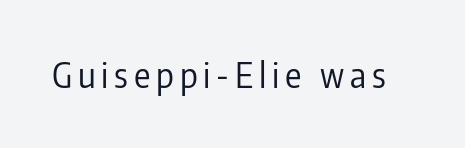
Quick note: underline off. The rendering uses natural spacing where letterforms have individual widths. Is the type heavy? It reads as light-to-regular instead. In terms of posture, this sample is upright. The glyphs in this specimen are sans serif.
